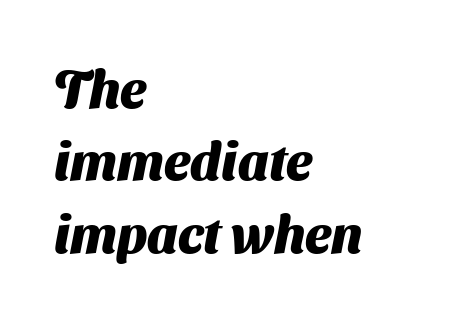
{"serif": "no", "bold": "yes", "weight": "heavy", "width": "normal", "stroke_contrast": "medium", "x_height": "medium", "monospaced": "no", "underline": "no", "align": "left", "line_spacing": "normal", "line_spacing_ratio": 1.39, "letter_spacing": "normal", "letter_spacing_em": 0.0, "glyph_px": 52}
